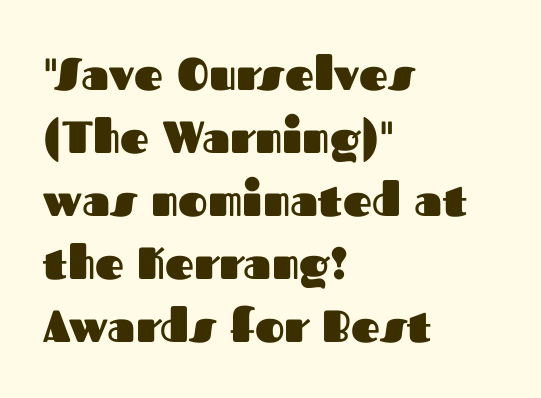
Vertical spacing — default. Italic: no, the glyphs are upright roman. As a designer I'd log this as weight 700, bold. Each word holds together tightly as a unit, with standard inter-letter gaps. Layout note: lines flush left.
